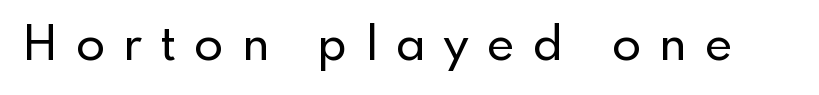
Q: Is the text italic (slanted)? A: No, it is upright.
Q: Is the typeface a serif or a sans-serif typeface? A: Sans-serif.
Q: Is the text underlined? A: No.
Q: Is the spacing between letters normal or unusually wide? A: Unusually wide.
Q: Width (condensed, normal, or wide)? A: Normal.
Q: x-height? A: Small.
Q: Monospaced? A: No.
